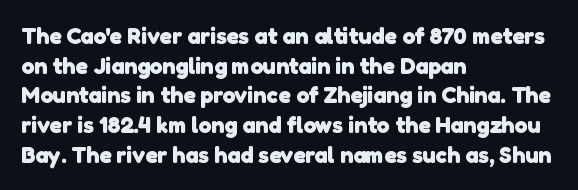
{"bold": "yes", "underline": "no", "align": "left", "line_spacing": "normal", "line_spacing_ratio": 1.29, "letter_spacing": "normal", "letter_spacing_em": 0.0, "glyph_px": 23}
